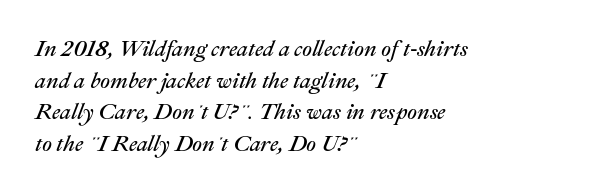
{"italic": "yes", "lean": "right", "slant_degrees": 22, "bold": "no", "underline": "no", "align": "left", "line_spacing": "normal", "line_spacing_ratio": 1.44, "letter_spacing": "normal", "letter_spacing_em": 0.0, "glyph_px": 22}
